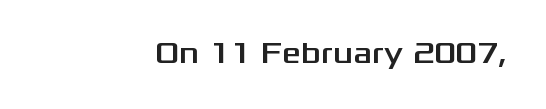
{"serif": "no", "italic": "no", "width": "wide", "stroke_contrast": "medium", "x_height": "medium", "monospaced": "no", "underline": "no", "letter_spacing": "normal", "letter_spacing_em": 0.0, "glyph_px": 30}
